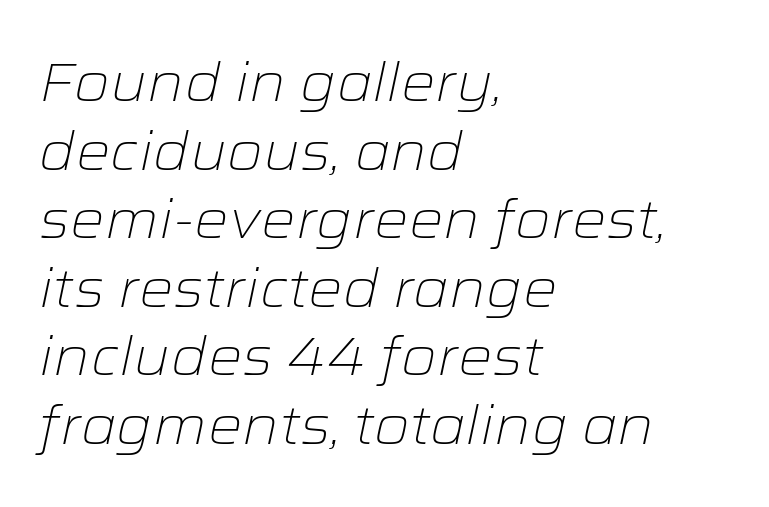
Q: Is the text bold? A: No.
Q: Is the text italic (slanted)? A: Yes, it leans right by about 12 degrees.
Q: Is the text underlined? A: No.
Q: How is the paragraph aligned? A: Left-aligned.
Q: Is the spacing between letters normal or unusually wide? A: Normal.
Q: Is the spacing between lines tight, normal or loose? A: Normal.
Q: Width (condensed, normal, or wide)? A: Wide.
Q: Stroke contrast? A: Low.
Q: x-height? A: Medium.
Q: Monospaced? A: No.
